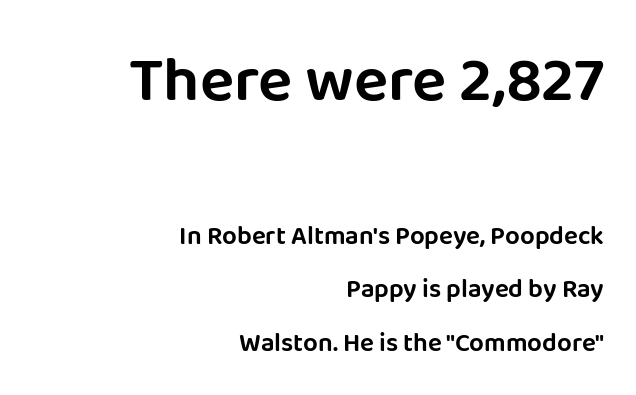
The image shows 64 px sans-serif type, upright; set right-aligned, loose line spacing (2.07x), normal letter spacing, not underlined; the first (top) block is 2.46x larger; low stroke contrast and a large x-height.
